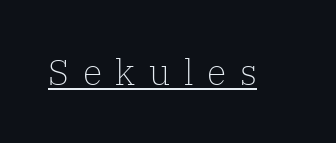
{"serif": "yes", "italic": "no", "bold": "no", "weight": "light", "width": "normal", "stroke_contrast": "low", "x_height": "medium", "monospaced": "no", "underline": "yes", "letter_spacing": "wide", "letter_spacing_em": 0.38, "glyph_px": 36}
